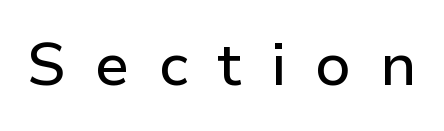
The image shows 60 px sans-serif type, upright; set unusually wide letter spacing (+0.48 em), not underlined; low stroke contrast and a medium x-height.
